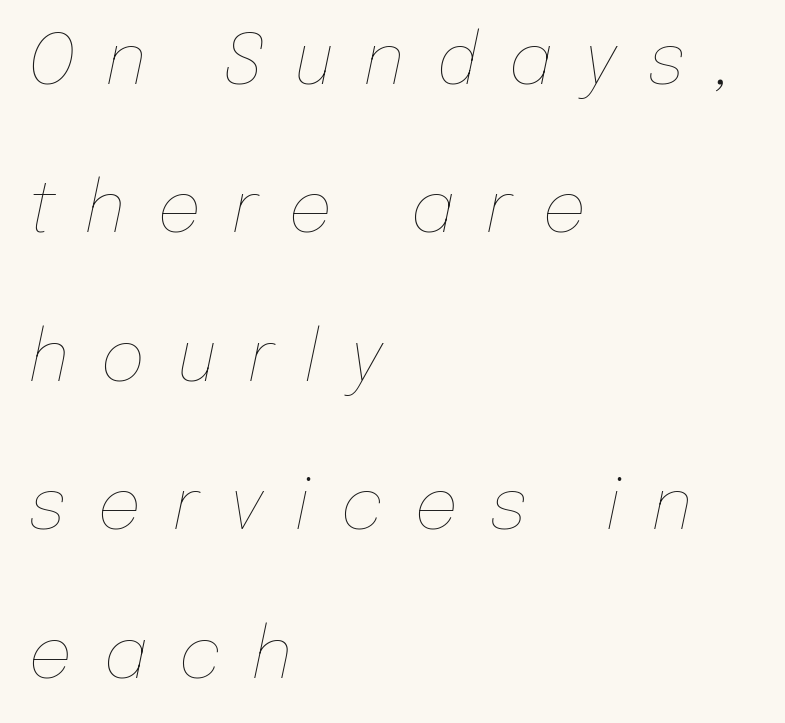
{"italic": "yes", "lean": "right", "slant_degrees": 12, "bold": "no", "weight": "thin", "width": "normal", "stroke_contrast": "low", "x_height": "medium", "monospaced": "no", "underline": "no", "align": "left", "line_spacing": "loose", "line_spacing_ratio": 2.12, "letter_spacing": "wide", "letter_spacing_em": 0.43, "glyph_px": 70}
